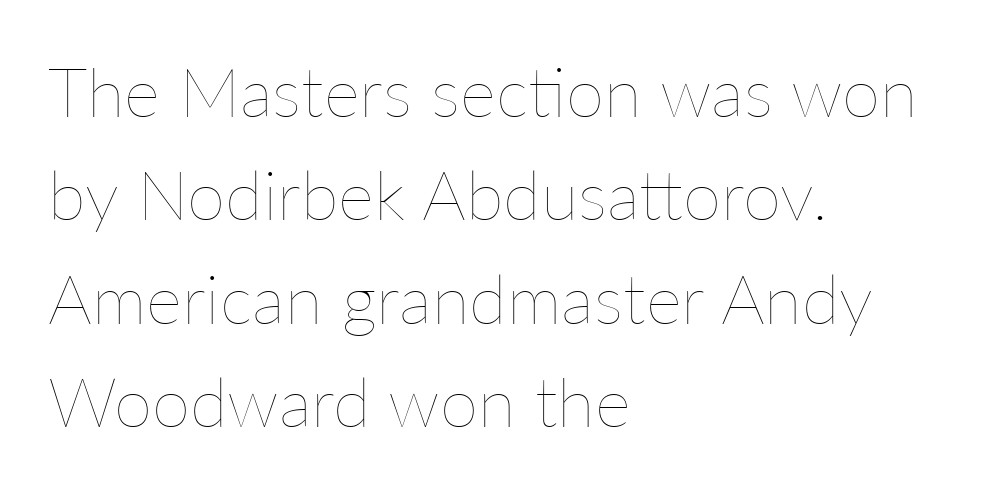
The image shows 69 px thin type, upright; set left-aligned, normal line spacing (1.5x), normal letter spacing, not underlined; low stroke contrast and a medium x-height.
